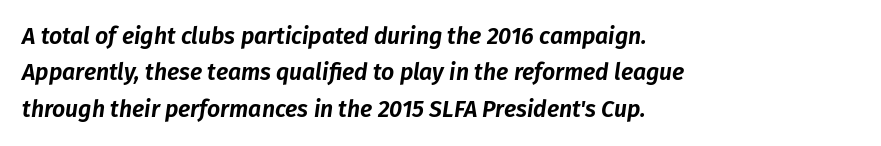
What stands out about the letter spacing? Nothing — it is the standard amount. This rendering features lettering with no underline. Casual observation: everything's shoved over to the left. The typography opts for an oblique posture over an upright one.
